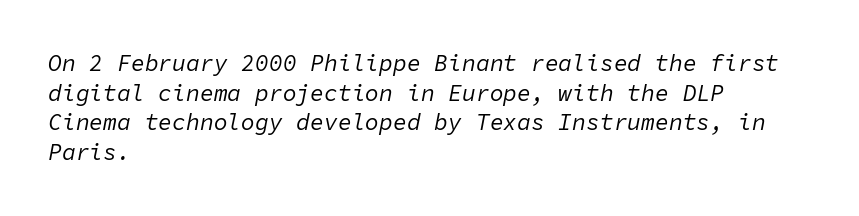
The lines are quadded left. Students, note that the glyphs here touch the page at normal intervals. The rendering uses a moderate line-height, typical for paragraphs. A typesetter would mark this as italic. Has an underline been added? It has not. Stems here are at most as thick as an everyday book face.
